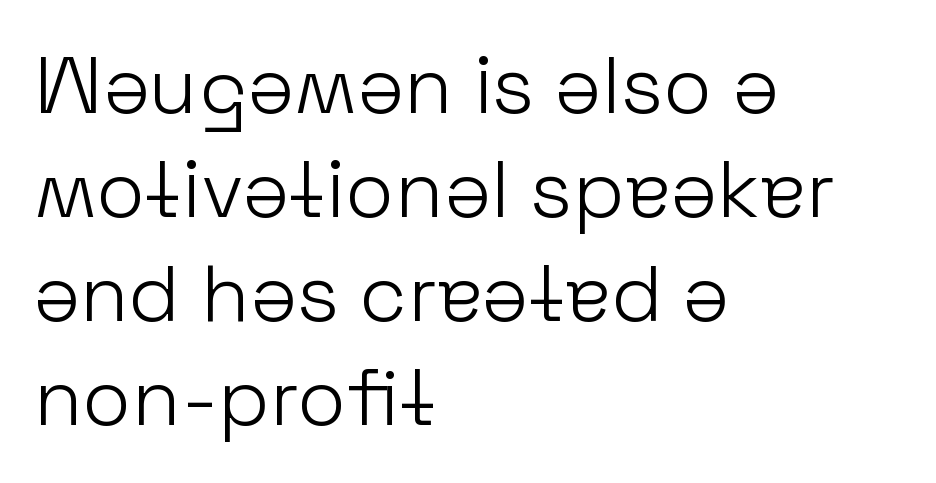
Q: Is the text bold? A: No.
Q: Is the text italic (slanted)? A: No, it is upright.
Q: Is the typeface a serif or a sans-serif typeface? A: Sans-serif.
Q: Is the text underlined? A: No.
Q: How is the paragraph aligned? A: Left-aligned.
Q: Is the spacing between letters normal or unusually wide? A: Normal.
Q: Is the spacing between lines tight, normal or loose? A: Normal.
Q: Width (condensed, normal, or wide)? A: Normal.
Q: Stroke contrast? A: Low.
Q: x-height? A: Medium.
Q: Monospaced? A: No.
